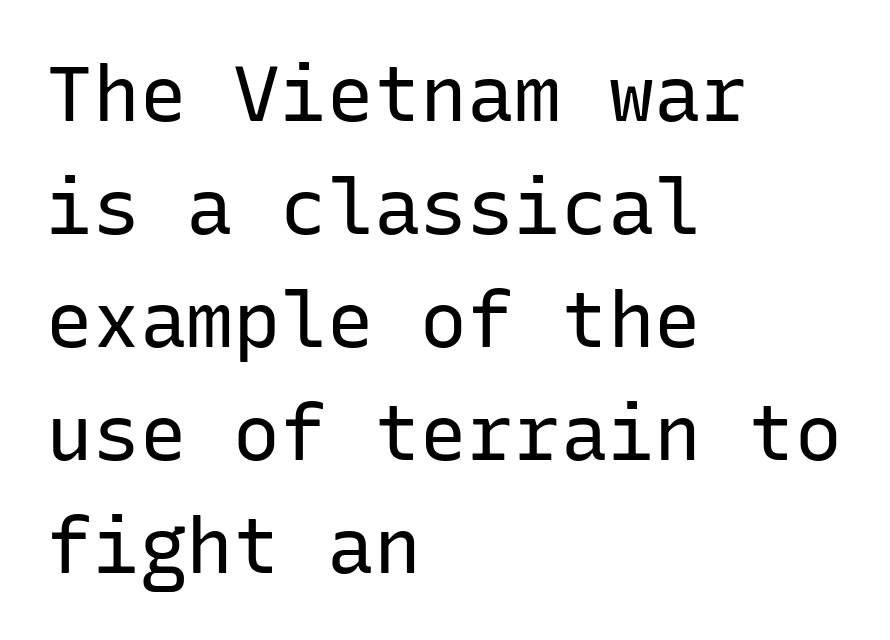
{"serif": "no", "italic": "no", "bold": "no", "weight": "regular", "width": "normal", "stroke_contrast": "low", "x_height": "medium", "monospaced": "yes", "underline": "no", "align": "left", "line_spacing": "normal", "line_spacing_ratio": 1.45, "letter_spacing": "normal", "letter_spacing_em": 0.0, "glyph_px": 78}
